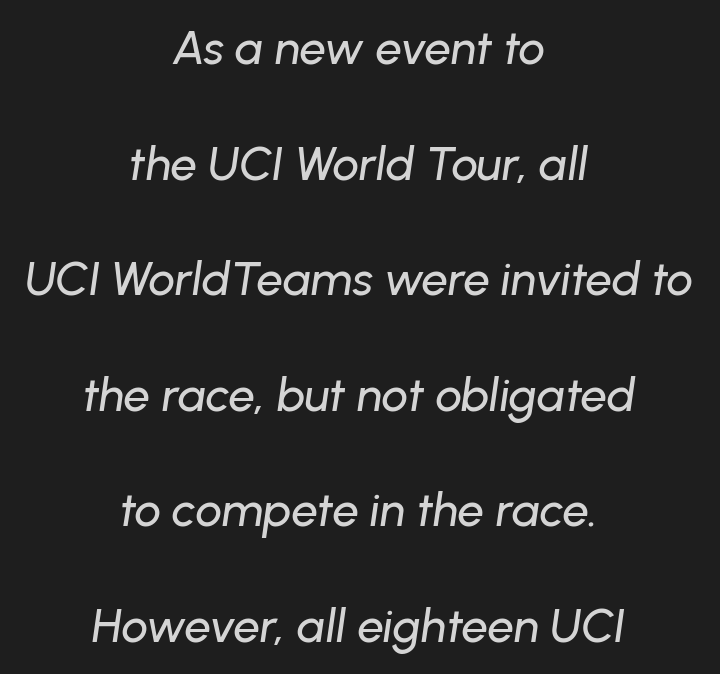
{"italic": "yes", "lean": "right", "slant_degrees": 8, "width": "normal", "stroke_contrast": "low", "x_height": "medium", "monospaced": "no", "underline": "no", "align": "center", "line_spacing": "loose", "line_spacing_ratio": 2.46, "letter_spacing": "normal", "letter_spacing_em": 0.0, "glyph_px": 47}
